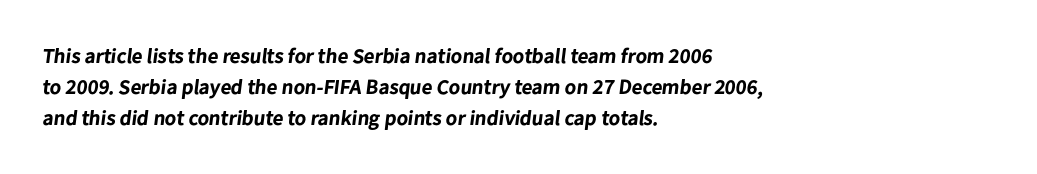
The space beneath each line is pristine and unruled. Words appear dense and cohesive because spacing is normal. Caption: bold face, heavy strokes. Notice how descenders clear the ascenders below comfortably — that's standard leading. Is the block centered? No — it sits flush against the left margin.
